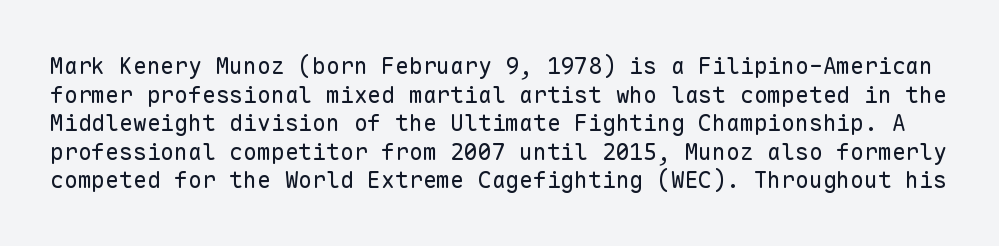
The image shows 23 px text type, upright; set line spacing 1.24x, normal letter spacing, not underlined.
